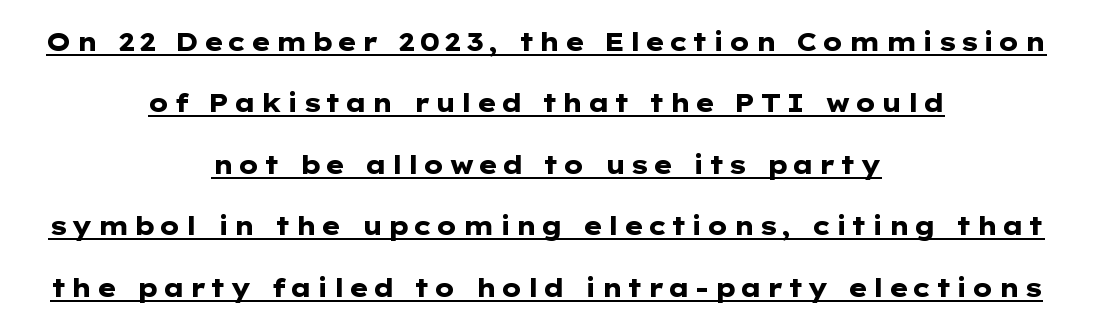
{"italic": "no", "bold": "yes", "underline": "yes", "align": "center", "line_spacing": "loose", "line_spacing_ratio": 2.46, "glyph_px": 25}
